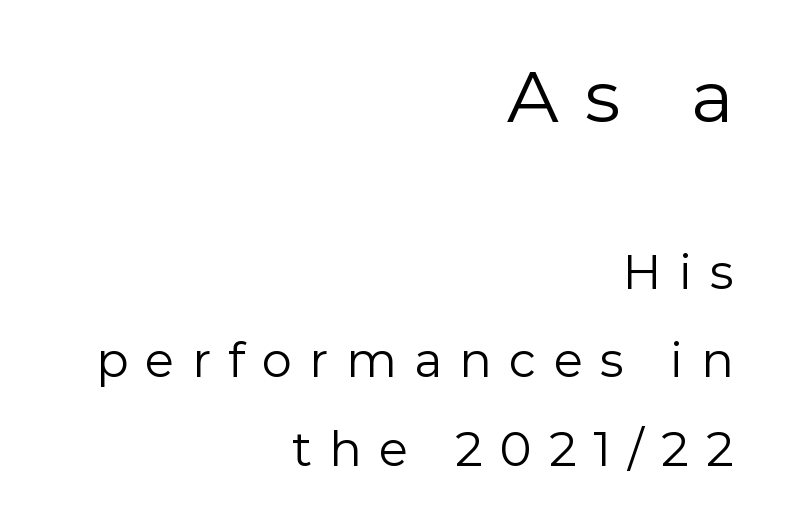
{"serif": "no", "italic": "no", "bold": "no", "weight": "regular", "width": "normal", "stroke_contrast": "low", "x_height": "medium", "monospaced": "no", "underline": "no", "align": "right", "line_spacing_ratio": 1.84, "letter_spacing": "wide", "letter_spacing_em": 0.36, "larger_block": "first", "size_ratio": 1.5, "glyph_px": 72}
